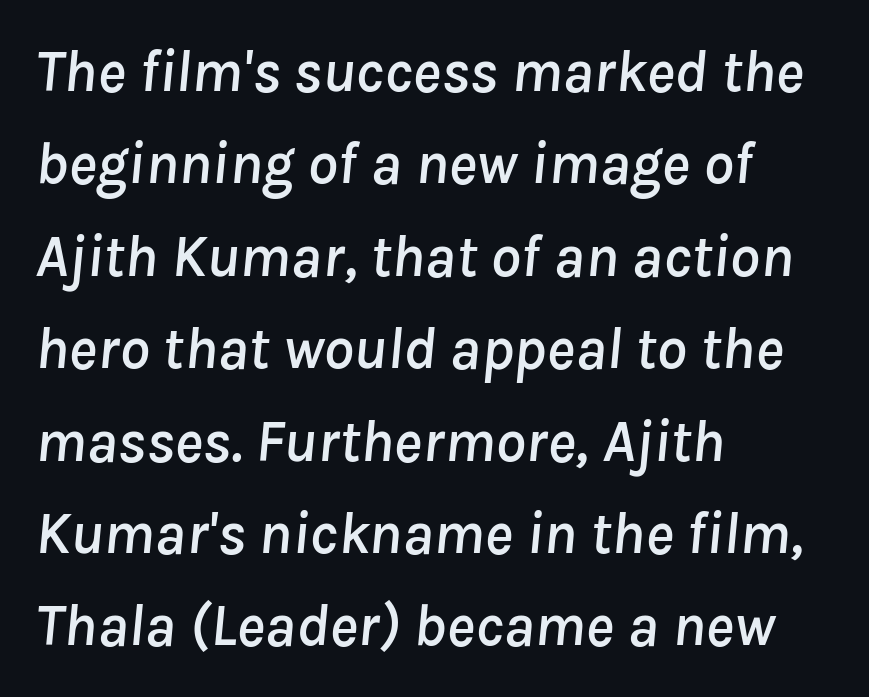
The image shows 60 px text type, italic (leaning right); set left-aligned, normal line spacing (1.54x), normal letter spacing, not underlined; low stroke contrast and a medium x-height.
